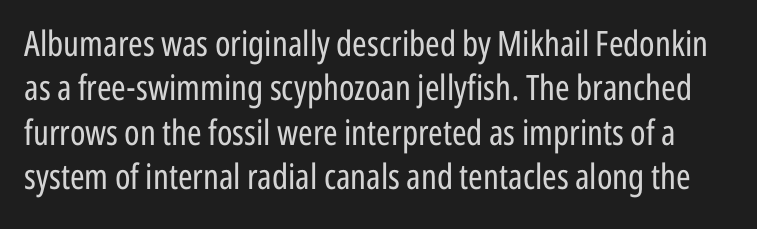
Italic: no, the glyphs are upright roman. Type style note: lacks serifs. Glance below the letters and you will spot only blank space. The strokes are not fattened; the text isn't bold. Regarding leading, the lines here are spaced in the standard way. Tracking value appears to be zero — textbook default spacing.
